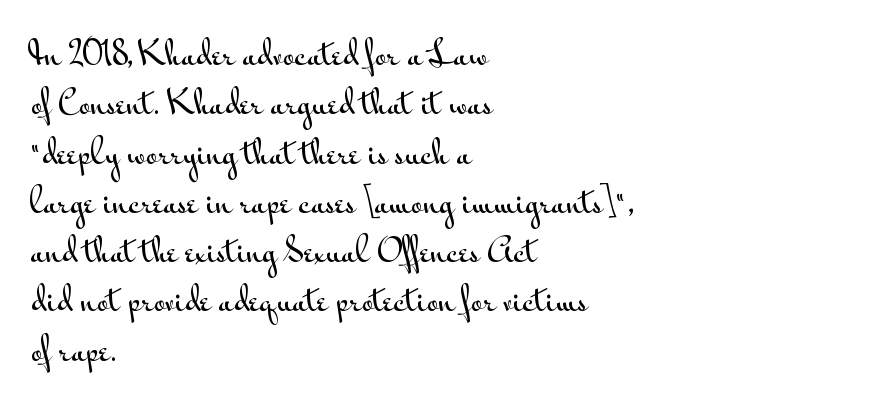
{"serif": "no", "width": "wide", "stroke_contrast": "medium", "x_height": "small", "monospaced": "no", "underline": "no", "align": "left", "line_spacing": "normal", "line_spacing_ratio": 1.54, "letter_spacing": "normal", "letter_spacing_em": 0.0, "glyph_px": 32}
